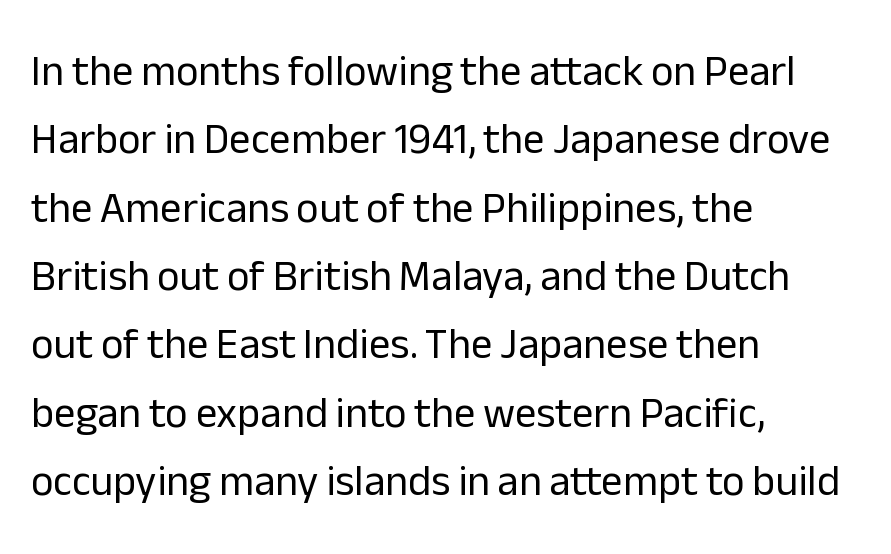
{"serif": "no", "italic": "no", "bold": "no", "weight": "regular", "width": "normal", "stroke_contrast": "low", "x_height": "medium", "monospaced": "no", "underline": "no", "align": "left", "line_spacing": "normal", "line_spacing_ratio": 1.59, "letter_spacing": "normal", "letter_spacing_em": 0.0, "glyph_px": 43}
